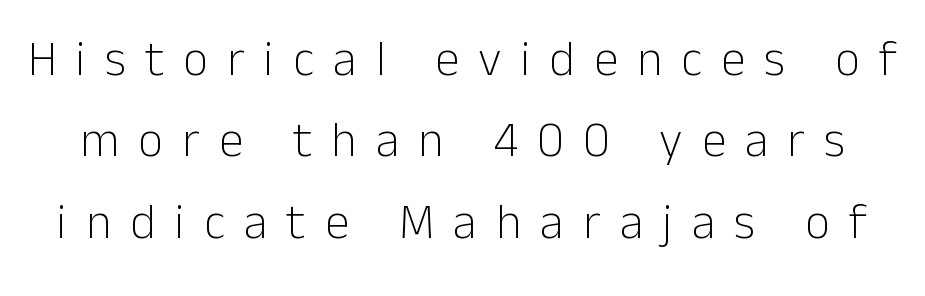
{"serif": "no", "italic": "no", "bold": "no", "weight": "light", "width": "normal", "stroke_contrast": "low", "x_height": "medium", "monospaced": "no", "underline": "no", "line_spacing": "normal", "line_spacing_ratio": 1.66, "letter_spacing": "wide", "letter_spacing_em": 0.39, "glyph_px": 49}
